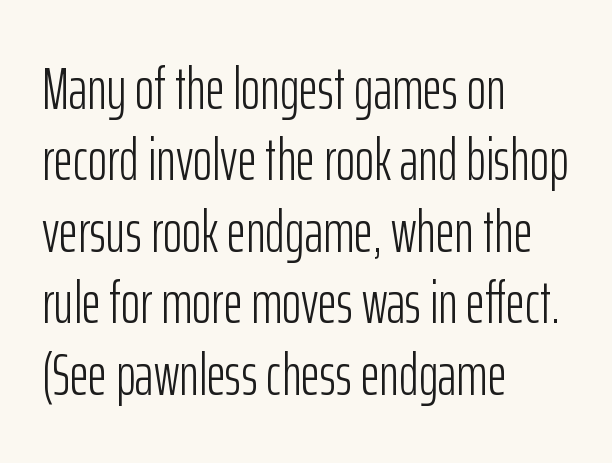
{"serif": "no", "italic": "no", "bold": "no", "weight": "light", "width": "condensed", "stroke_contrast": "low", "x_height": "medium", "monospaced": "no", "underline": "no", "align": "left", "line_spacing_ratio": 1.21, "letter_spacing": "normal", "letter_spacing_em": 0.0, "glyph_px": 59}
